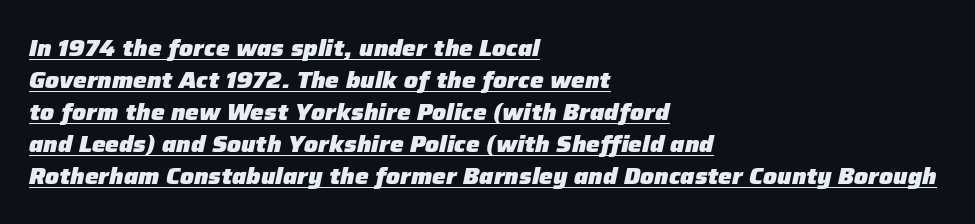
These lines keep a tight, regular rhythm from letter to letter. A continuous stroke trails under the words, as in a hyperlink. Interline gaps are of average width in this sample. These words are printed bold, with thick strokes throughout.
